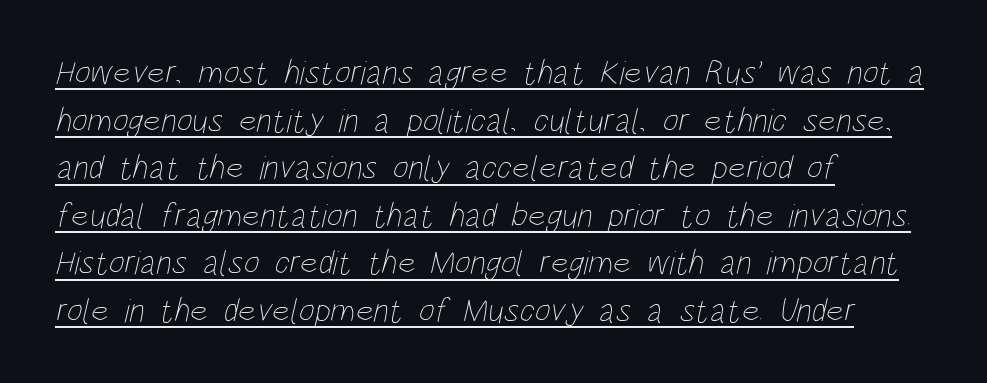
This sample has the flowing, uneven cadence of proportional lettering. Is the stroke heavy? The answer is a plain regular-or-lighter. Each line starts at the same left margin while the right side varies. Letter spacing: default. Each line of the rendering has a horizontal stroke beneath the glyphs.
